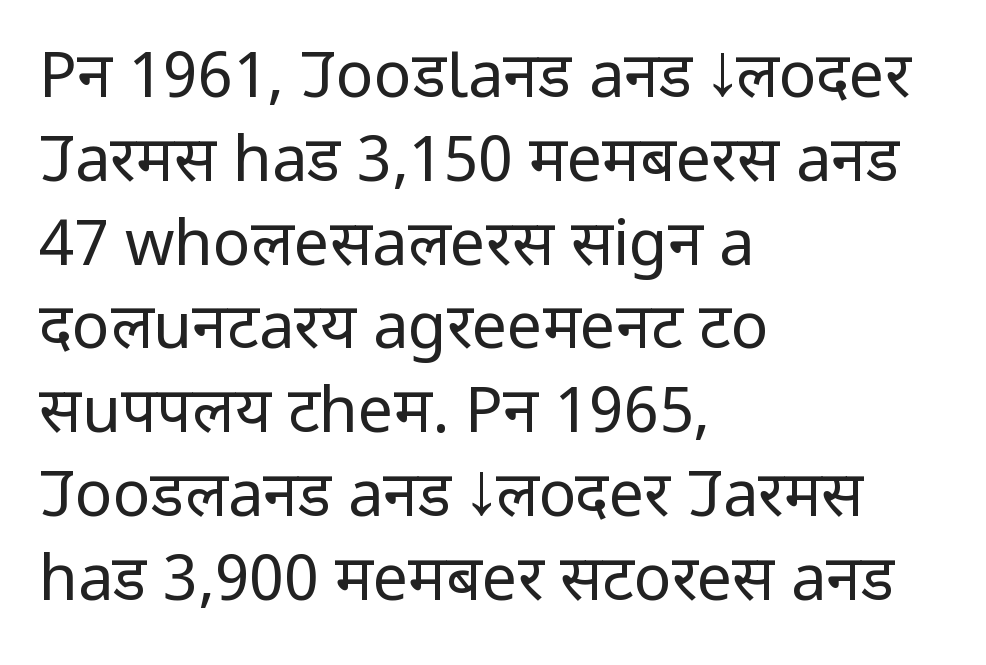
{"serif": "no", "italic": "no", "bold": "no", "weight": "regular", "width": "condensed", "stroke_contrast": "low", "x_height": "large", "monospaced": "no", "underline": "no", "align": "left", "line_spacing": "normal", "line_spacing_ratio": 1.33, "letter_spacing": "normal", "letter_spacing_em": 0.0, "glyph_px": 63}
